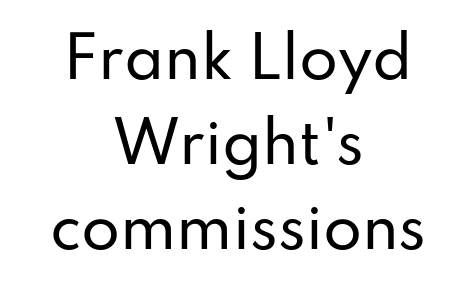
The image shows 56 px sans-serif type, upright; set centered, normal line spacing (1.52x), normal letter spacing, not underlined; low stroke contrast and a small x-height.
